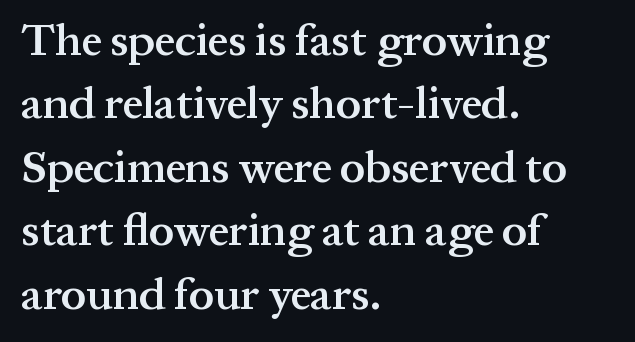
The image shows 45 px semibold serif type, upright; set left-aligned, normal line spacing (1.41x), normal letter spacing, not underlined; medium stroke contrast and a medium x-height.
